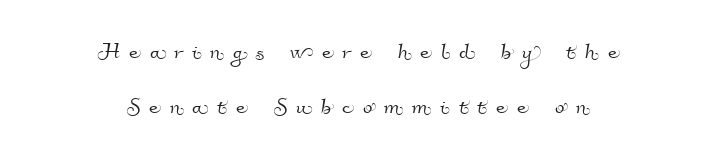
{"serif": "no", "width": "normal", "stroke_contrast": "high", "x_height": "small", "monospaced": "no", "underline": "no", "align": "center", "line_spacing": "loose", "line_spacing_ratio": 1.98, "letter_spacing": "wide", "letter_spacing_em": 0.31, "glyph_px": 28}
